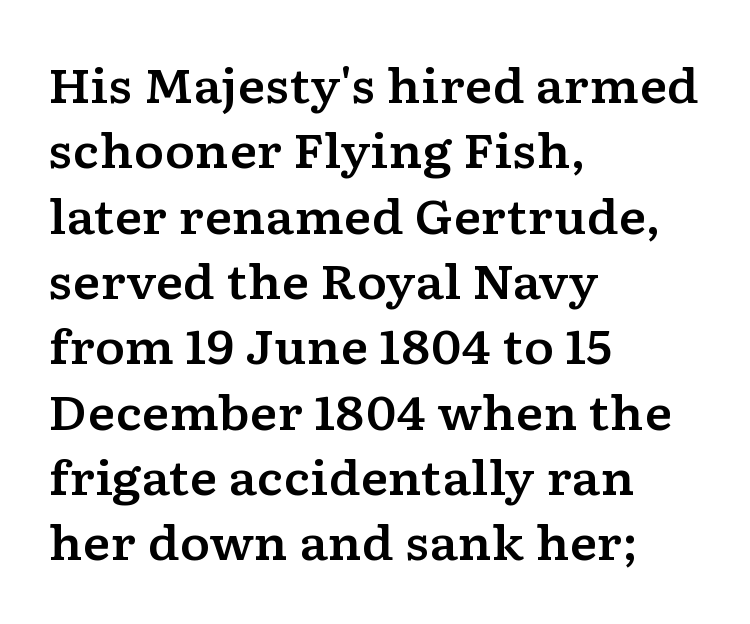
{"serif": "yes", "italic": "no", "width": "wide", "stroke_contrast": "low", "x_height": "medium", "monospaced": "no", "underline": "no", "align": "left", "line_spacing": "normal", "line_spacing_ratio": 1.42, "letter_spacing": "normal", "letter_spacing_em": 0.0, "glyph_px": 46}
